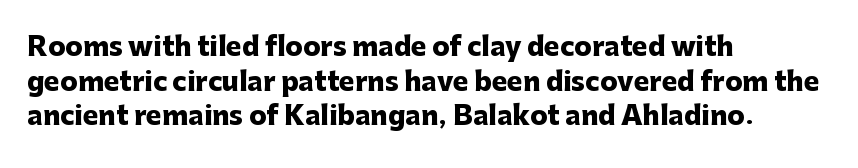
Q: Is the text bold? A: Yes.
Q: Is the text italic (slanted)? A: No, it is upright.
Q: Is the text underlined? A: No.
Q: How is the paragraph aligned? A: Left-aligned.
Q: Is the spacing between letters normal or unusually wide? A: Normal.
Q: Is the spacing between lines tight, normal or loose? A: Normal.
